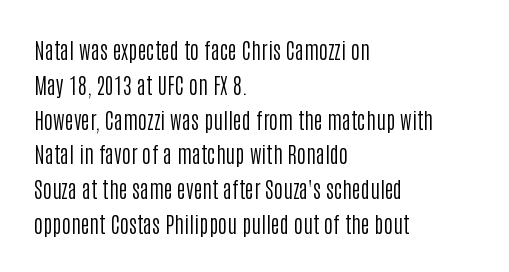
{"italic": "no", "bold": "no", "underline": "no", "align": "left", "line_spacing": "normal", "line_spacing_ratio": 1.58, "letter_spacing": "normal", "letter_spacing_em": 0.0, "glyph_px": 22}
